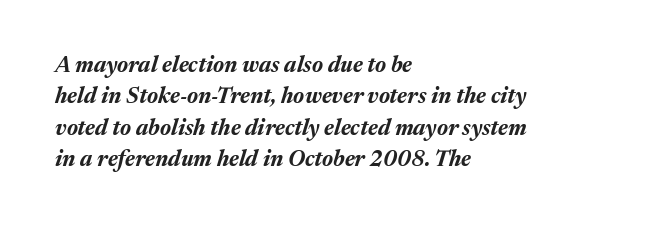
These lines were composed using italics. Left-aligned paragraph, ragged on the right. These lines sit exactly where default settings would place them. The face used here is rendered with its standard letterfit. Glance below the letters and you will spot only blank space. Every letter is thick-stroked: bold, no question.
